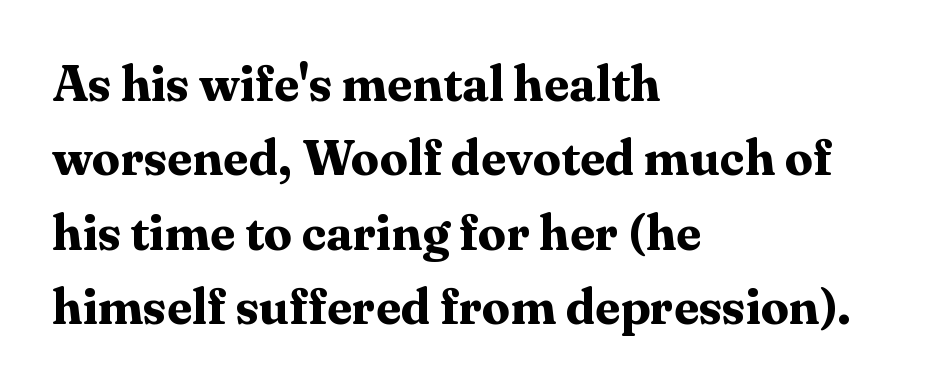
Varying glyph widths throughout — classic text-font behaviour. Does extra space separate the letters? No, they use regular spacing. The baseline area is clear. Caption: multi-line text, flush left, ragged right. Horizontal bands of white between lines are of average thickness. A typesetter would label this face a serif.
